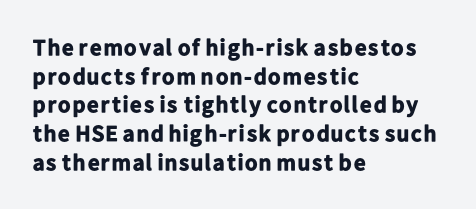
{"italic": "no", "bold": "yes", "underline": "no", "align": "left", "line_spacing": "normal", "line_spacing_ratio": 1.25, "letter_spacing": "normal", "letter_spacing_em": 0.0, "glyph_px": 23}
